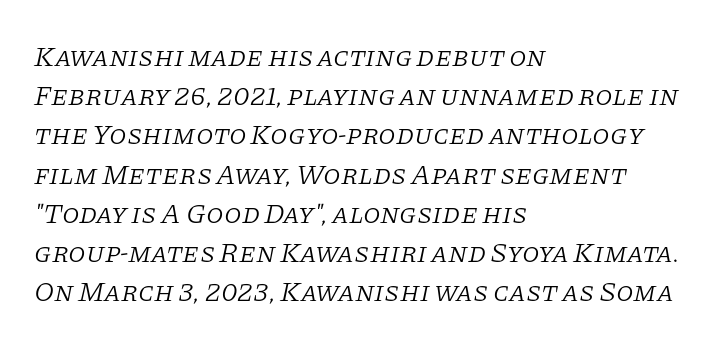
{"serif": "yes", "italic": "yes", "lean": "right", "slant_degrees": 11, "bold": "no", "weight": "light", "width": "normal", "stroke_contrast": "low", "x_height": "large", "monospaced": "no", "underline": "no", "align": "left", "line_spacing": "normal", "line_spacing_ratio": 1.4, "letter_spacing": "normal", "letter_spacing_em": 0.0, "glyph_px": 28}
